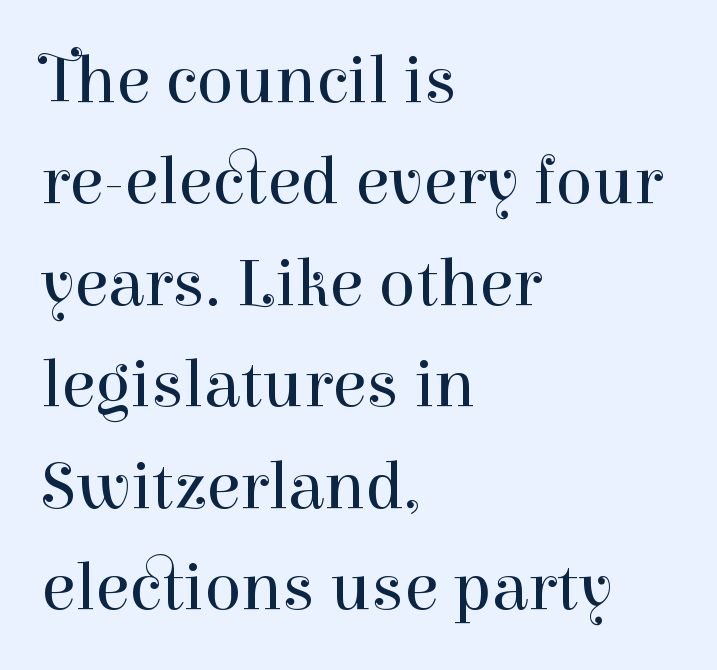
The space between consecutive lines is moderate. Default kerning and tracking; the words read as compact shapes. Character widths vary here, with narrow letters taking less room than wide ones. The lettering stays uniformly vertical, giving the passage a roman look. Only glyphs here, with clear space below each row.
